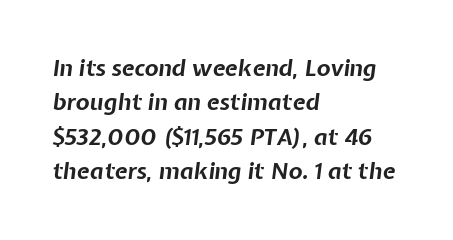
How heavy is the stroke? Heavy — this is a bold. The area under the type is left untouched. The axis of the letterforms is tilted away from vertical. Casual observation: everything's shoved over to the left.
